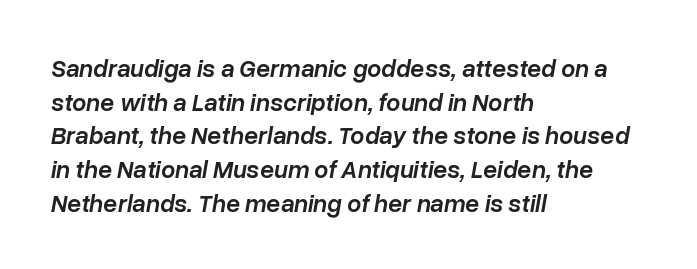
Q: Is the text bold? A: Semi-bold.
Q: Is the text italic (slanted)? A: Yes, it leans right by about 10 degrees.
Q: Is the text underlined? A: No.
Q: How is the paragraph aligned? A: Left-aligned.
Q: Is the spacing between letters normal or unusually wide? A: Normal.
Q: Is the spacing between lines tight, normal or loose? A: Normal.
